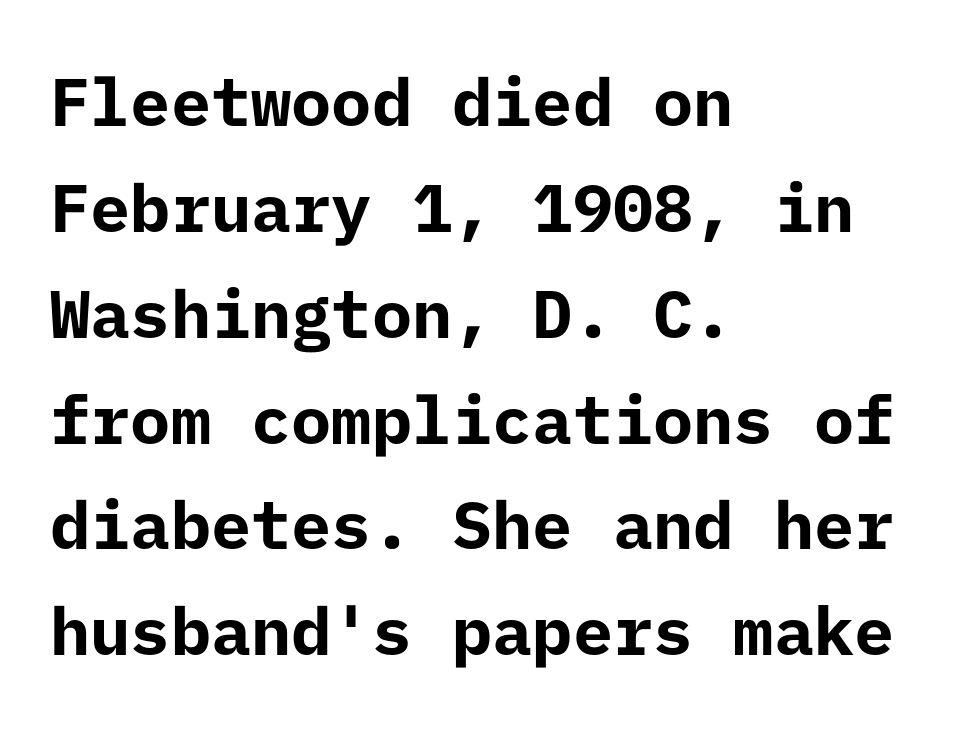
The image shows 67 px bold sans-serif type, upright; set left-aligned, normal line spacing (1.58x), normal letter spacing, not underlined; low stroke contrast and a medium x-height.
